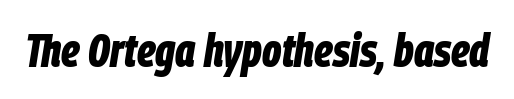
The image shows 47 px bold, condensed type, italic (leaning right); set normal letter spacing, not underlined; low stroke contrast and a large x-height.
